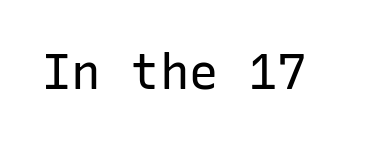
Underline: absent. The designer went with a sans here, leaving each stem footless. Do the letters lean? They stand straight. Think standard paragraph weight, or any step lighter than that.
